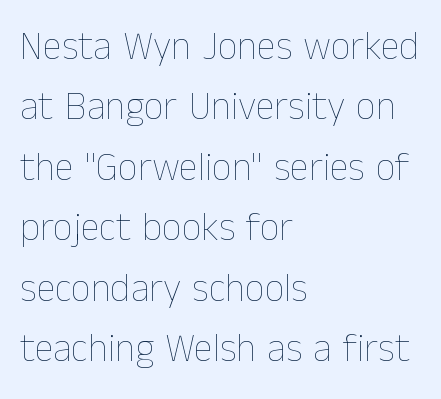
The image shows 39 px thin type, upright; set left-aligned, normal line spacing (1.55x), normal letter spacing, not underlined; low stroke contrast and a medium x-height.
